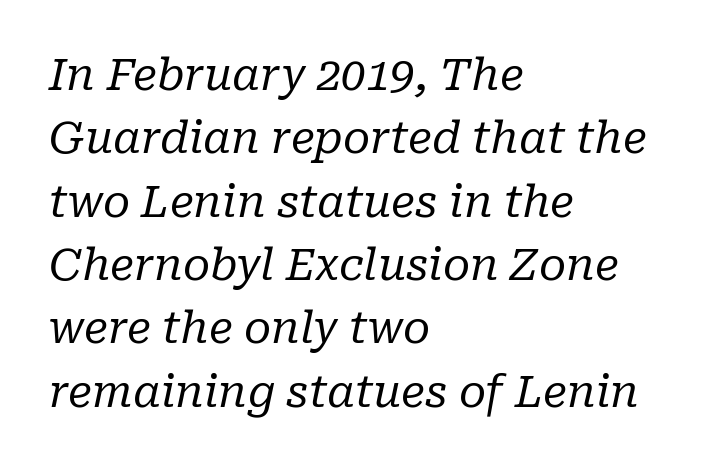
This sample uses a serif face. The text block is weighted toward the left margin, trailing off unevenly rightward. The gaps between neighbouring characters are ordinary and unremarkable. The face looks like a standard text weight, possibly lighter.
